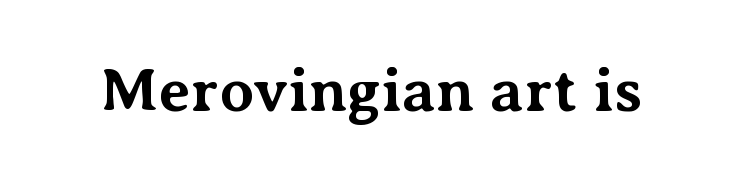
A dark, heavy texture on the line: the type is bold. Italic: no, the glyphs are upright roman. Unmarked baselines from the first word to the last. Letter spacing: default. Character widths vary here, with narrow letters taking less room than wide ones.
